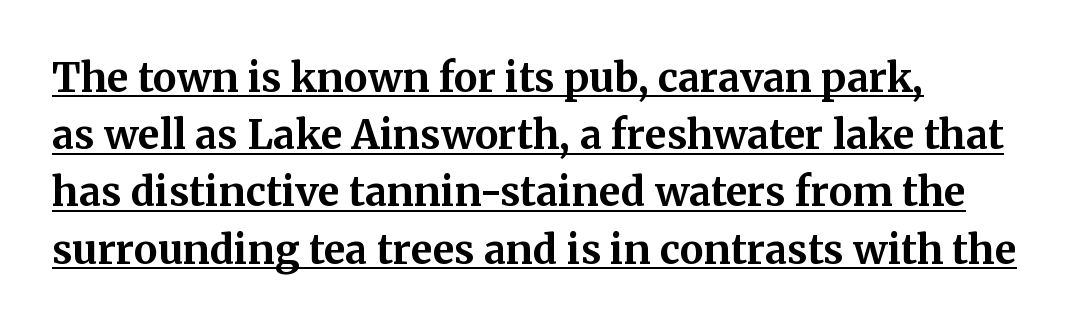
{"serif": "yes", "italic": "no", "bold": "yes", "weight": "bold", "width": "normal", "stroke_contrast": "medium", "x_height": "medium", "monospaced": "no", "underline": "yes", "align": "left", "line_spacing": "normal", "line_spacing_ratio": 1.43, "letter_spacing": "normal", "letter_spacing_em": 0.0, "glyph_px": 40}
